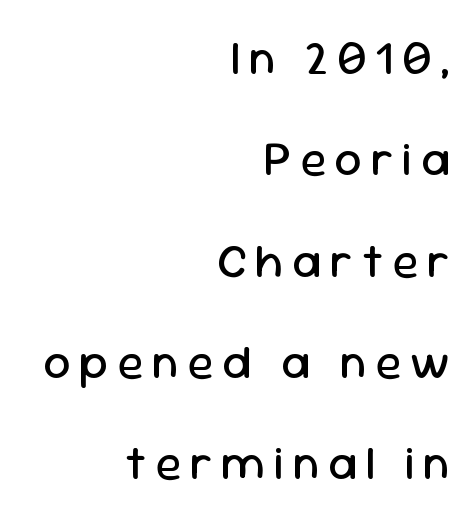
{"serif": "no", "italic": "no", "bold": "no", "weight": "regular", "width": "normal", "stroke_contrast": "low", "x_height": "medium", "monospaced": "no", "underline": "no", "align": "right", "line_spacing": "loose", "line_spacing_ratio": 2.11, "glyph_px": 48}
